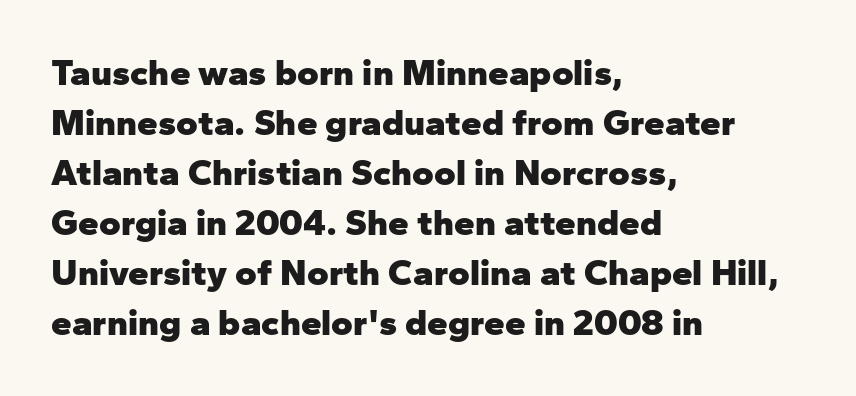
Is this a sans? Yes — the strokes have no serifs. Caption: bold face, heavy strokes. Characters follow at the spacing the type designer built in. Does the lettering tilt? It doesn't — this is upright. Glance below the letters and you will spot only blank space.
